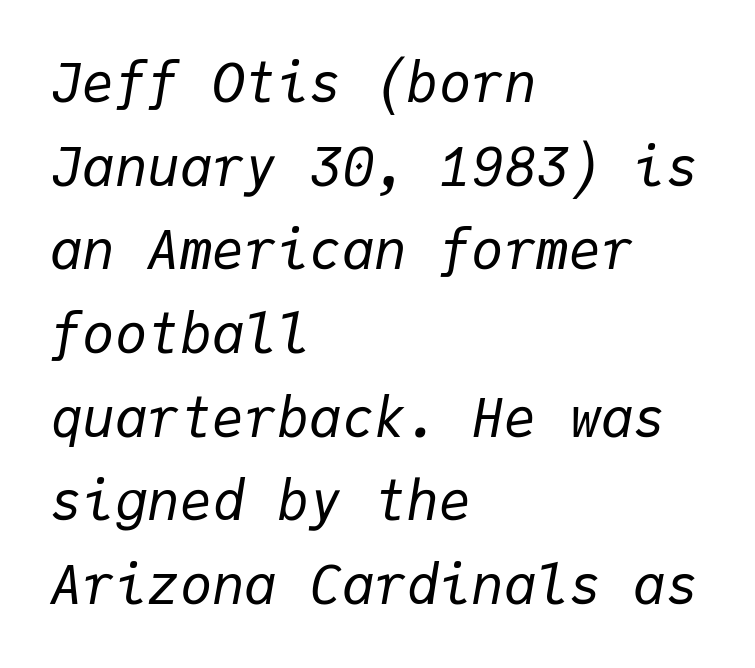
{"italic": "yes", "lean": "right", "slant_degrees": 9, "bold": "no", "weight": "regular", "width": "normal", "stroke_contrast": "low", "x_height": "medium", "monospaced": "yes", "underline": "no", "align": "left", "line_spacing": "normal", "line_spacing_ratio": 1.55, "letter_spacing": "normal", "letter_spacing_em": 0.0, "glyph_px": 54}
